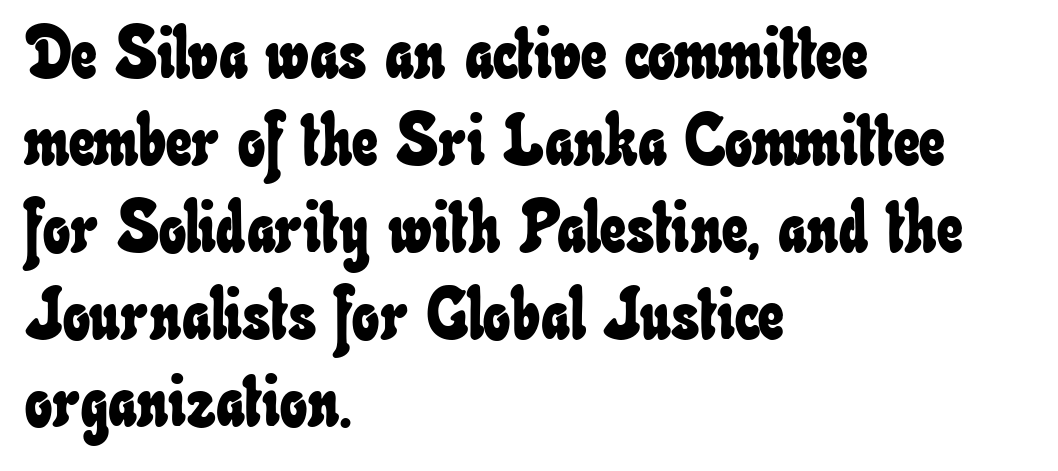
Honestly, there is no underline to notice here at all. Note the varied advance widths — an 'i' is clearly narrower than an 'm'. Students, note that the glyphs here touch the page at normal intervals. Line starts are locked; line ends wander.
